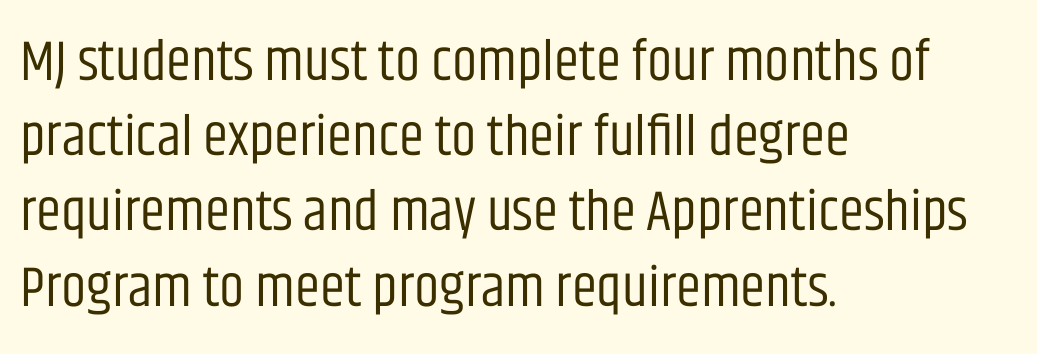
The image shows 57 px regular-weight, condensed sans-serif type, upright; set left-aligned, normal line spacing (1.32x), normal letter spacing, not underlined; low stroke contrast and a large x-height.
